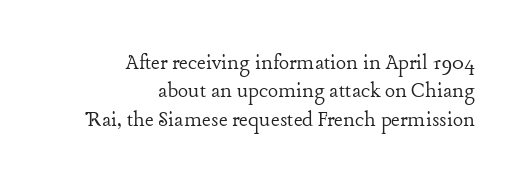
Has an underline been added? It has not. The axis of the letterforms is exactly vertical. Is the stroke heavy? The answer is a plain regular-or-lighter. Layout note: lines flush right. Inter-character spacing is left at the font's built-in metrics.
